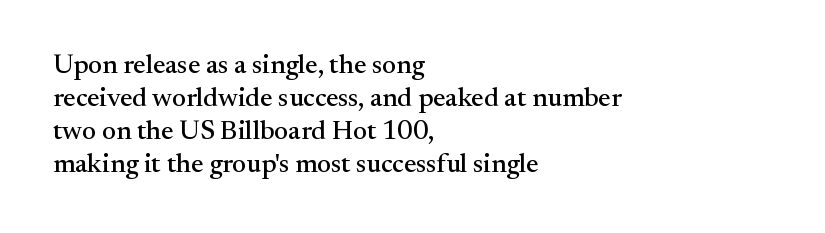
No extra tracking has been applied to these lines. Check the space under the baseline: it is left empty. The font's upright variant was chosen for this text. Casual observation: everything's shoved over to the left.
